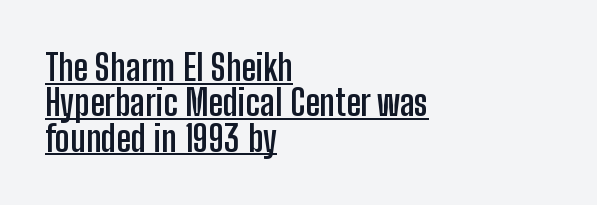
{"serif": "no", "italic": "no", "bold": "yes", "weight": "semibold", "width": "condensed", "stroke_contrast": "low", "x_height": "medium", "monospaced": "no", "underline": "yes", "align": "left", "line_spacing": "tight", "line_spacing_ratio": 0.98, "letter_spacing": "normal", "letter_spacing_em": 0.0, "glyph_px": 36}
